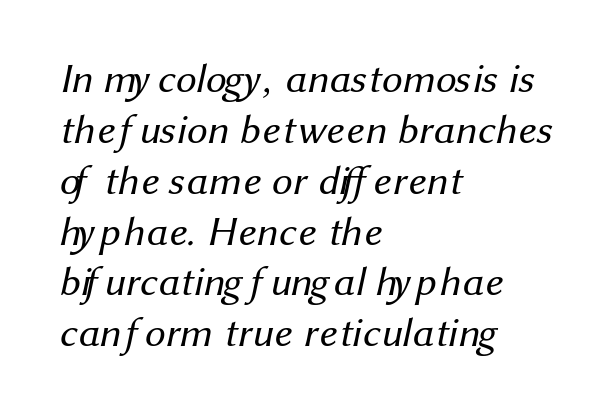
{"serif": "no", "bold": "no", "weight": "regular", "width": "normal", "stroke_contrast": "medium", "x_height": "medium", "monospaced": "no", "underline": "no", "align": "left", "line_spacing_ratio": 1.24, "letter_spacing": "normal", "letter_spacing_em": 0.0, "glyph_px": 41}
